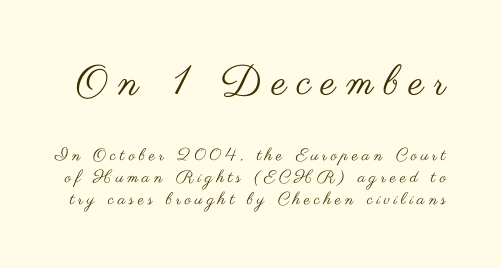
{"serif": "no", "bold": "no", "weight": "regular", "width": "wide", "stroke_contrast": "medium", "x_height": "small", "monospaced": "no", "underline": "no", "line_spacing": "normal", "line_spacing_ratio": 1.31, "letter_spacing": "wide", "letter_spacing_em": 0.24, "larger_block": "first", "size_ratio": 2.47, "glyph_px": 42}
